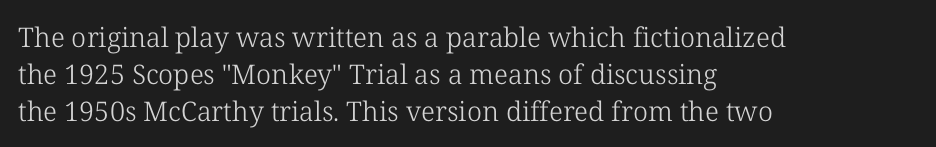
Reading down the block, your eye returns to a fixed left position each line. Tall strokes in this sample are plumb rather than angled. The rendering uses a moderate line-height, typical for paragraphs. This is not heavy type; no bold has been used. Any mark beneath the type? The region is blank. Each word holds together tightly as a unit, with standard inter-letter gaps.
